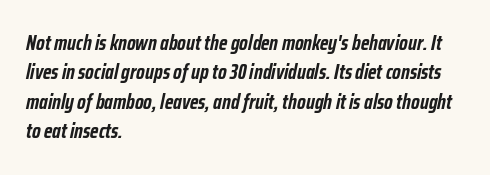
Which margin do the lines hug? The left one — the right edge is uneven. Compared with an ordinary text face, these strokes are far heavier — a full bold. Compared with typical paragraphs, the rows here are spaced about the same. The letters sit at their default tracking, neither squeezed nor spread.
